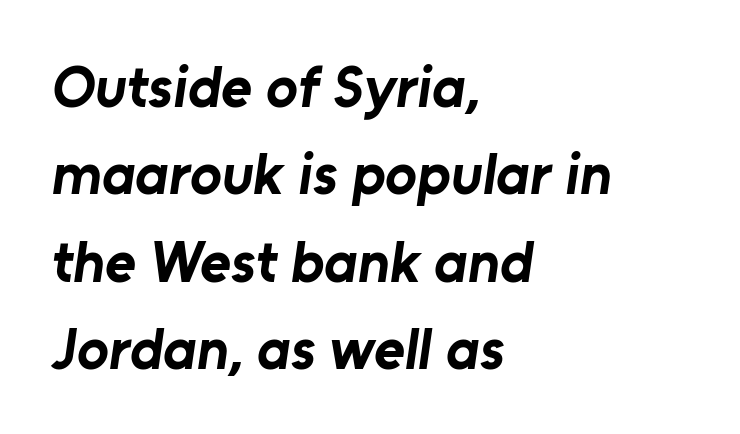
{"serif": "no", "bold": "yes", "weight": "bold", "width": "normal", "stroke_contrast": "low", "x_height": "medium", "monospaced": "no", "underline": "no", "align": "left", "line_spacing": "normal", "line_spacing_ratio": 1.48, "letter_spacing": "normal", "letter_spacing_em": 0.0, "glyph_px": 59}
